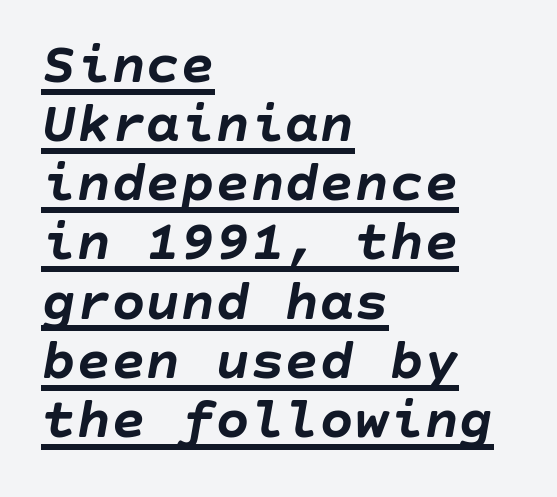
{"italic": "yes", "lean": "right", "slant_degrees": 10, "bold": "yes", "weight": "semibold", "width": "normal", "stroke_contrast": "low", "x_height": "large", "underline": "yes", "align": "left", "line_spacing": "tight", "line_spacing_ratio": 1.02, "letter_spacing": "normal", "letter_spacing_em": 0.0, "glyph_px": 58}
